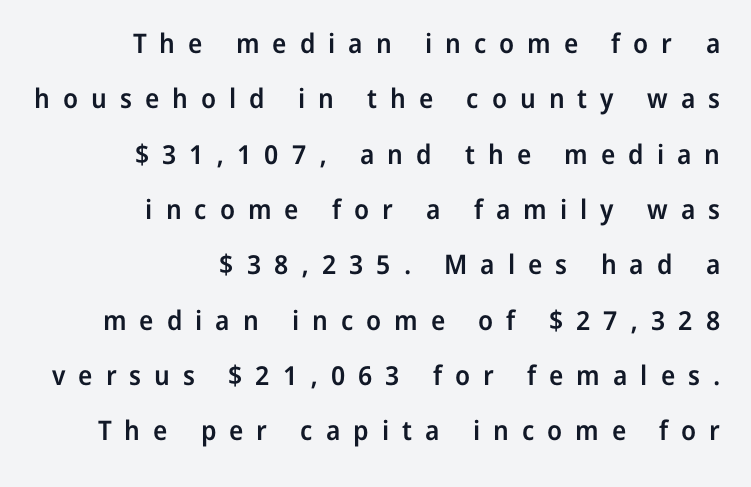
Does the leading feel generous? Absolutely, it's lavish. One-word summary of the alignment: right. The space beneath each line is pristine and unruled. The characters look somewhat weighty, a semibold short of true bold. A typesetter would mark this as roman, not italic. Short note: letters widely spaced.
